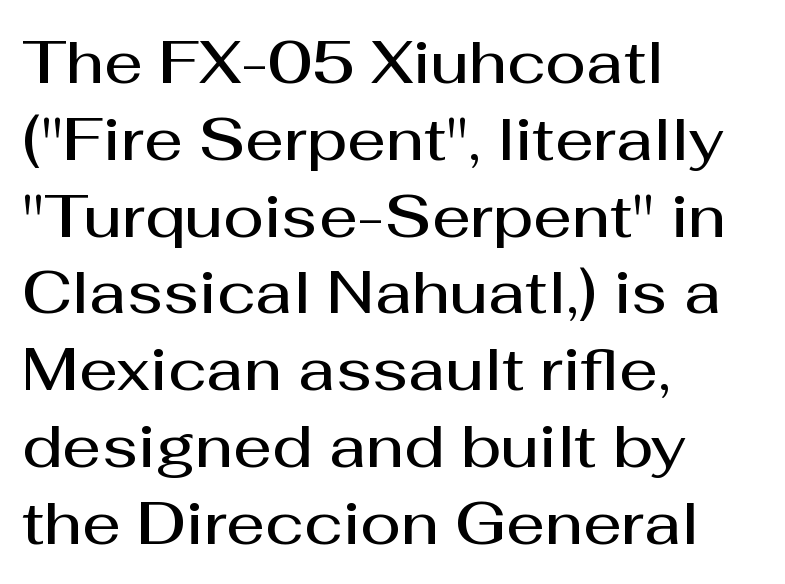
Q: Is the text bold? A: Semi-bold.
Q: Is the text italic (slanted)? A: No, it is upright.
Q: Is the typeface a serif or a sans-serif typeface? A: Sans-serif.
Q: Is the text underlined? A: No.
Q: How is the paragraph aligned? A: Left-aligned.
Q: Is the spacing between letters normal or unusually wide? A: Normal.
Q: Is the spacing between lines tight, normal or loose? A: Normal.
Q: Width (condensed, normal, or wide)? A: Normal.
Q: Stroke contrast? A: Medium.
Q: x-height? A: Medium.
Q: Monospaced? A: No.
